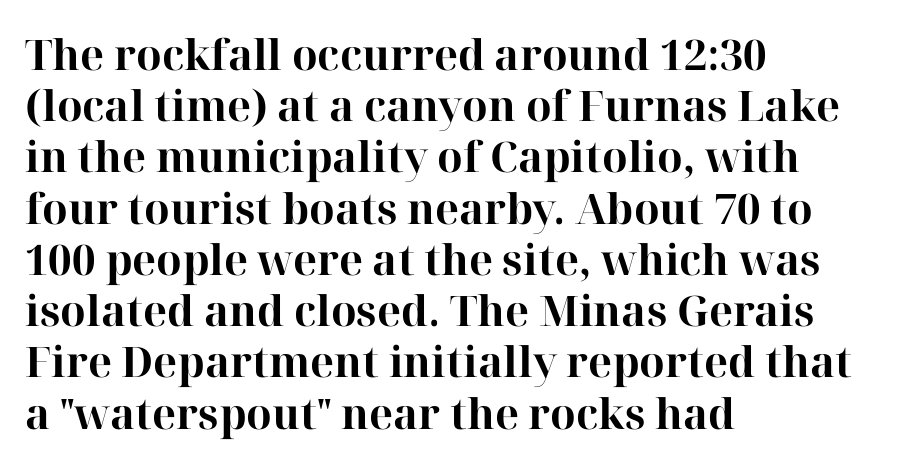
Q: Is the text bold? A: Yes.
Q: Is the text italic (slanted)? A: No, it is upright.
Q: Is the typeface a serif or a sans-serif typeface? A: Serif.
Q: Is the text underlined? A: No.
Q: How is the paragraph aligned? A: Left-aligned.
Q: Is the spacing between letters normal or unusually wide? A: Normal.
Q: Width (condensed, normal, or wide)? A: Normal.
Q: Stroke contrast? A: High.
Q: x-height? A: Medium.
Q: Monospaced? A: No.
